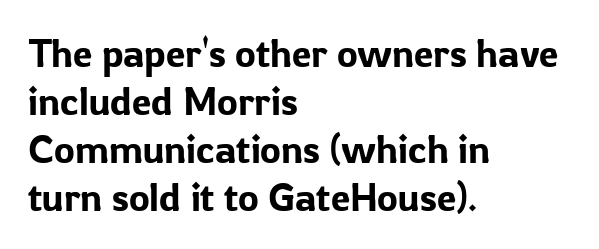
The image shows 39 px sans-serif type, upright; set left-aligned, line spacing 1.23x, normal letter spacing, not underlined; low stroke contrast and a medium x-height.
